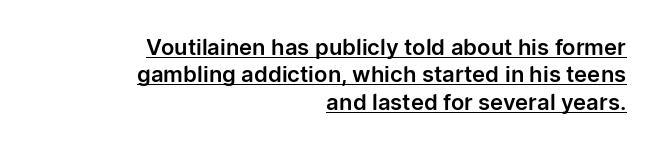
Q: Is the text italic (slanted)? A: No, it is upright.
Q: Is the text underlined? A: Yes.
Q: How is the paragraph aligned? A: Right-aligned.
Q: Is the spacing between letters normal or unusually wide? A: Normal.
Q: Is the spacing between lines tight, normal or loose? A: Normal.
